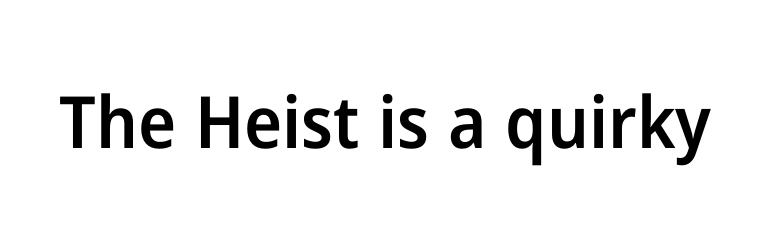
Q: Is the text bold? A: Semi-bold.
Q: Is the text italic (slanted)? A: No, it is upright.
Q: Is the typeface a serif or a sans-serif typeface? A: Sans-serif.
Q: Is the text underlined? A: No.
Q: Is the spacing between letters normal or unusually wide? A: Normal.
Q: Width (condensed, normal, or wide)? A: Normal.
Q: Stroke contrast? A: Low.
Q: x-height? A: Medium.
Q: Monospaced? A: No.
